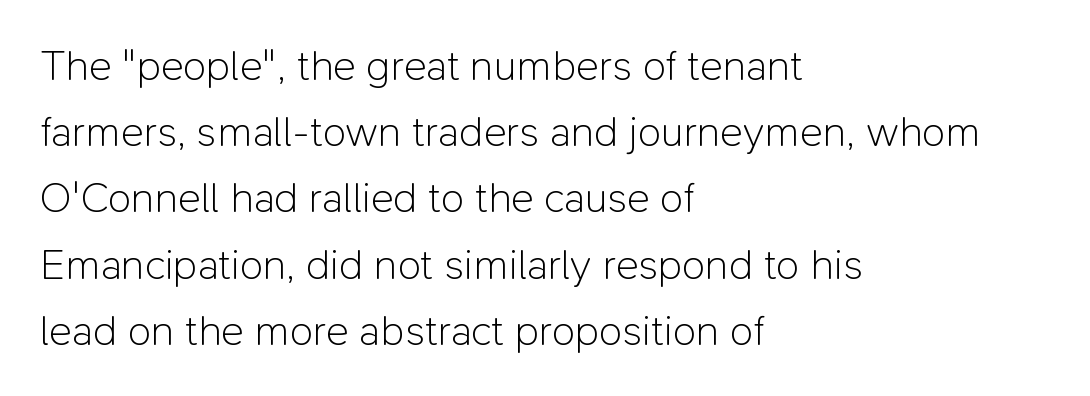
{"serif": "no", "italic": "no", "bold": "no", "weight": "light", "width": "normal", "stroke_contrast": "low", "x_height": "medium", "monospaced": "no", "underline": "no", "align": "left", "line_spacing": "normal", "line_spacing_ratio": 1.54, "letter_spacing": "normal", "letter_spacing_em": 0.0, "glyph_px": 43}
